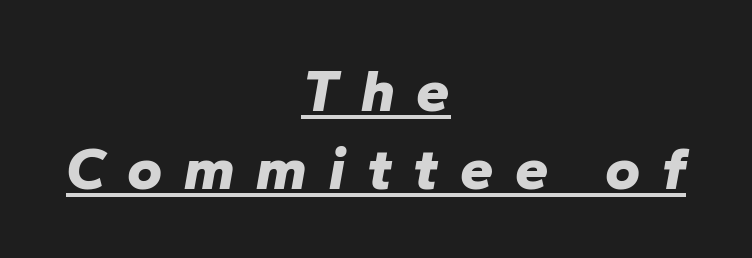
{"italic": "yes", "lean": "right", "slant_degrees": 10, "bold": "yes", "weight": "bold", "width": "normal", "stroke_contrast": "low", "x_height": "medium", "monospaced": "no", "underline": "yes", "align": "center", "line_spacing": "normal", "line_spacing_ratio": 1.3, "letter_spacing": "wide", "letter_spacing_em": 0.36, "glyph_px": 60}
